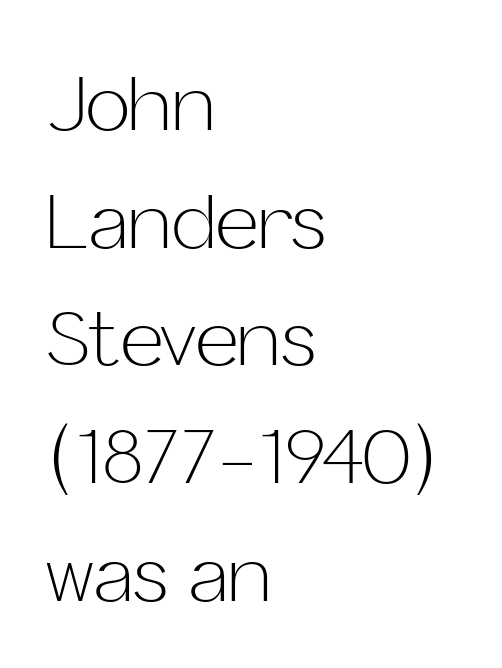
Q: Is the text bold? A: No.
Q: Is the text italic (slanted)? A: No, it is upright.
Q: Is the typeface a serif or a sans-serif typeface? A: Sans-serif.
Q: Is the text underlined? A: No.
Q: How is the paragraph aligned? A: Left-aligned.
Q: Is the spacing between letters normal or unusually wide? A: Normal.
Q: Is the spacing between lines tight, normal or loose? A: Normal.
Q: Width (condensed, normal, or wide)? A: Normal.
Q: Stroke contrast? A: Low.
Q: x-height? A: Medium.
Q: Monospaced? A: No.
